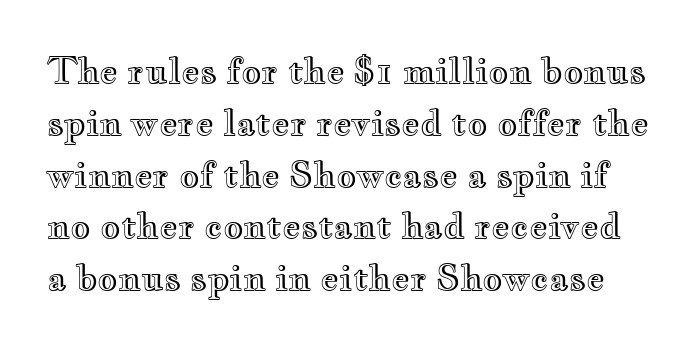
{"italic": "no", "width": "wide", "x_height": "small", "monospaced": "no", "underline": "no", "line_spacing": "normal", "line_spacing_ratio": 1.48, "letter_spacing": "normal", "letter_spacing_em": 0.0, "glyph_px": 35}
